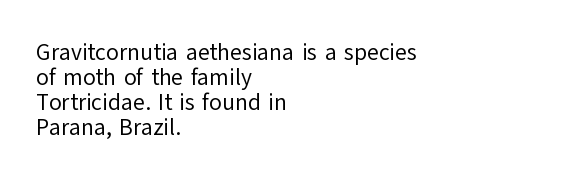
The image shows 23 px text type, upright; set left-aligned, tight line spacing (1.09x), normal letter spacing, not underlined.
